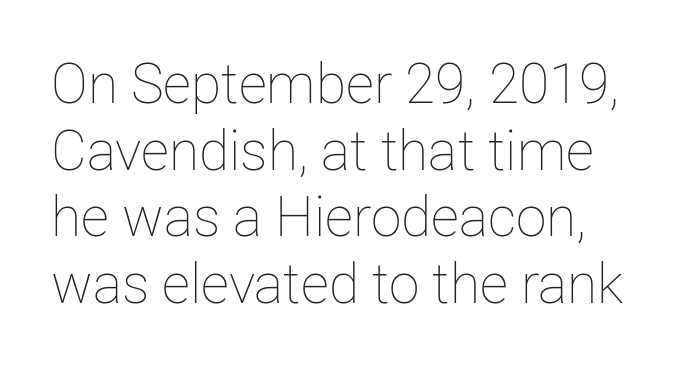
A roman cut, with each character standing at attention. Spacing verdict: proportional, widths tailored to each character. Stems and bowls with no extra thickness — not bold. Nothing unusual about the tracking: characters are spaced as the font intends. The passage shown is not underscored anywhere.
